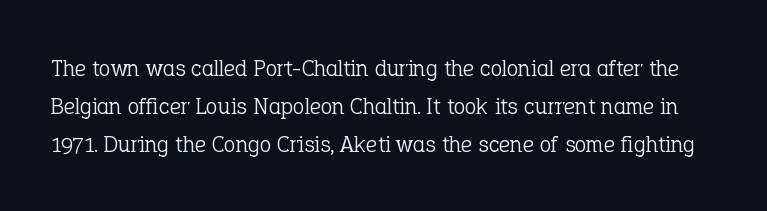
Q: Is the text bold? A: No.
Q: Is the text italic (slanted)? A: No, it is upright.
Q: Is the text underlined? A: No.
Q: Is the spacing between letters normal or unusually wide? A: Normal.
Q: Is the spacing between lines tight, normal or loose? A: Normal.
